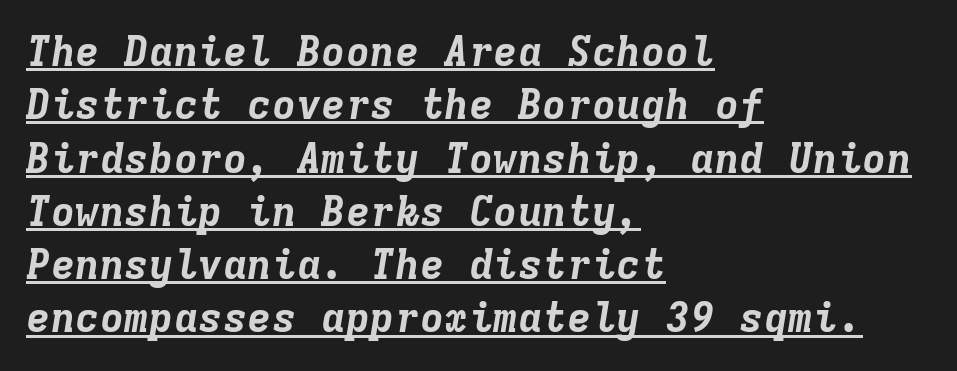
Q: Is the text bold? A: Yes.
Q: Is the text italic (slanted)? A: Yes, it leans right by about 9 degrees.
Q: Is the text underlined? A: Yes.
Q: How is the paragraph aligned? A: Left-aligned.
Q: Is the spacing between letters normal or unusually wide? A: Normal.
Q: Is the spacing between lines tight, normal or loose? A: Normal.
Q: Width (condensed, normal, or wide)? A: Normal.
Q: Stroke contrast? A: Low.
Q: x-height? A: Medium.
Q: Monospaced? A: Yes.
